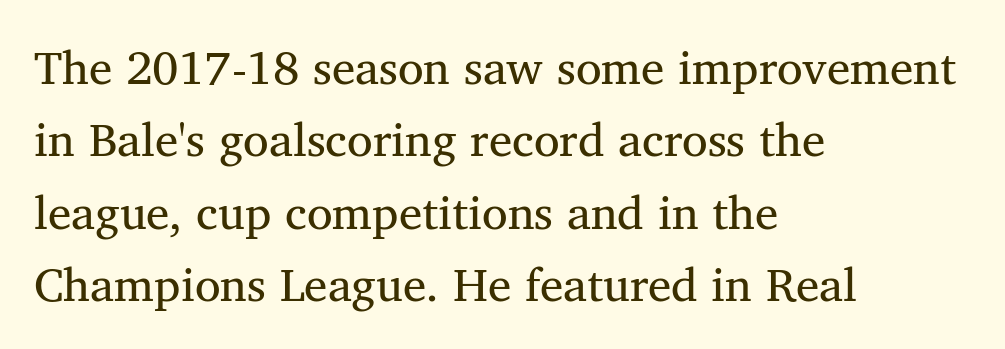
The image shows 47 px regular-weight serif type, upright; set left-aligned, normal line spacing (1.54x), normal letter spacing, not underlined; medium stroke contrast and a medium x-height.
